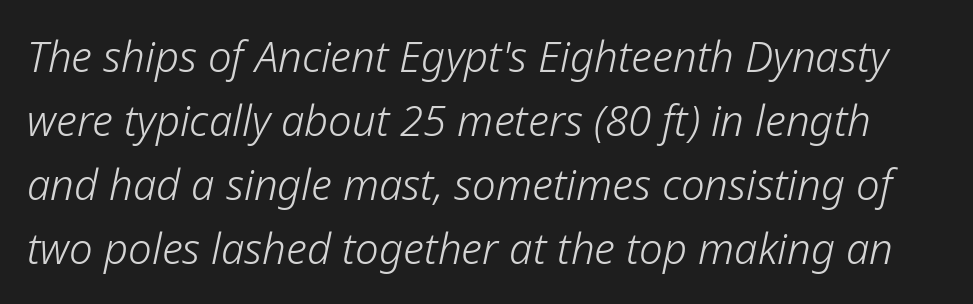
{"italic": "yes", "lean": "right", "slant_degrees": 12, "bold": "no", "weight": "light", "width": "normal", "stroke_contrast": "low", "x_height": "medium", "monospaced": "no", "underline": "no", "line_spacing": "normal", "line_spacing_ratio": 1.52, "letter_spacing": "normal", "letter_spacing_em": 0.0, "glyph_px": 42}
